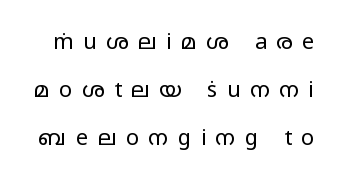
Q: Is the text bold? A: No.
Q: Is the text italic (slanted)? A: No, it is upright.
Q: Is the text underlined? A: No.
Q: Is the spacing between letters normal or unusually wide? A: Unusually wide.
Q: Is the spacing between lines tight, normal or loose? A: Loose.
